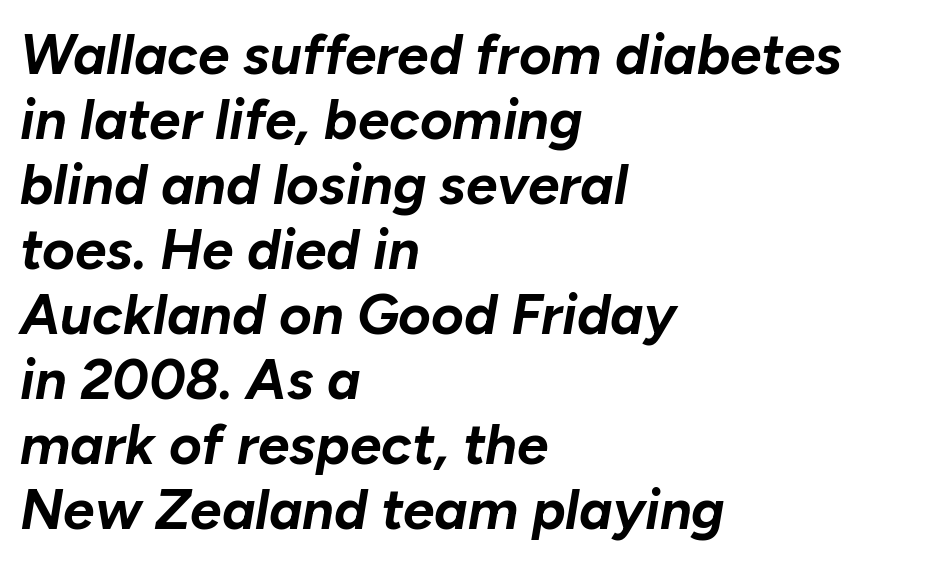
The image shows 56 px bold type, italic (leaning right); set left-aligned, line spacing 1.16x, normal letter spacing, not underlined; low stroke contrast and a medium x-height.
